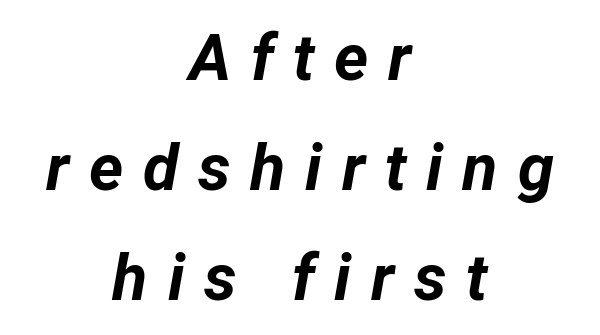
Q: Is the text bold? A: Yes.
Q: Is the text italic (slanted)? A: Yes, it leans right by about 12 degrees.
Q: Is the text underlined? A: No.
Q: How is the paragraph aligned? A: Centered.
Q: Is the spacing between letters normal or unusually wide? A: Unusually wide.
Q: Is the spacing between lines tight, normal or loose? A: Normal.
Q: Width (condensed, normal, or wide)? A: Normal.
Q: Stroke contrast? A: Low.
Q: x-height? A: Medium.
Q: Monospaced? A: No.
